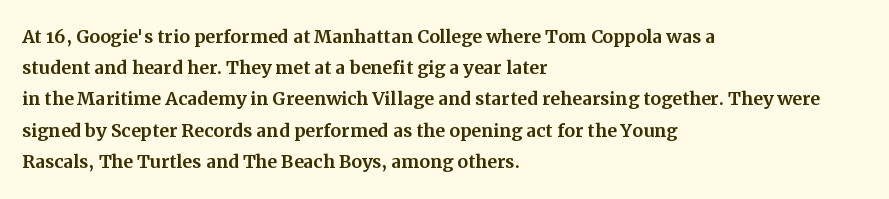
The image shows 24 px text type, upright; set left-aligned, normal line spacing (1.3x), normal letter spacing, not underlined.
